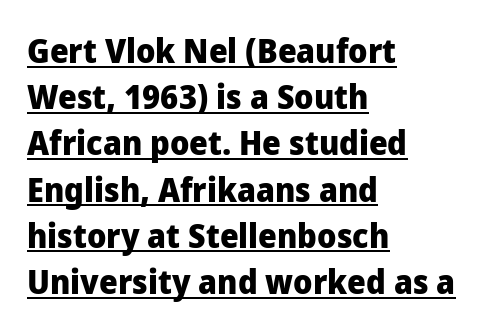
The typeface chosen for these lines omits serifs. Vertically, the passage feels balanced, rows spaced as you'd expect. Designer's note — italics off, roman on. The horizontal fit of the characters is conventional and even.
